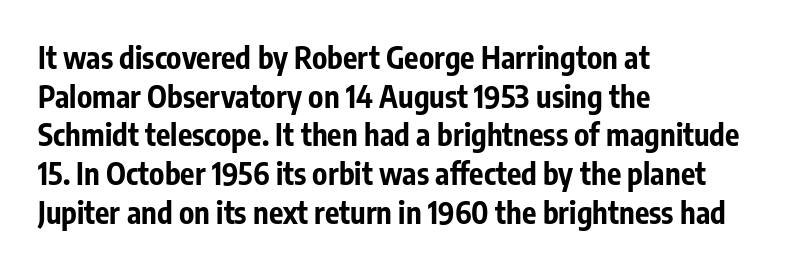
The image shows 30 px bold, condensed sans-serif type, upright; set left-aligned, normal line spacing (1.29x), normal letter spacing, not underlined; low stroke contrast and a medium x-height.
